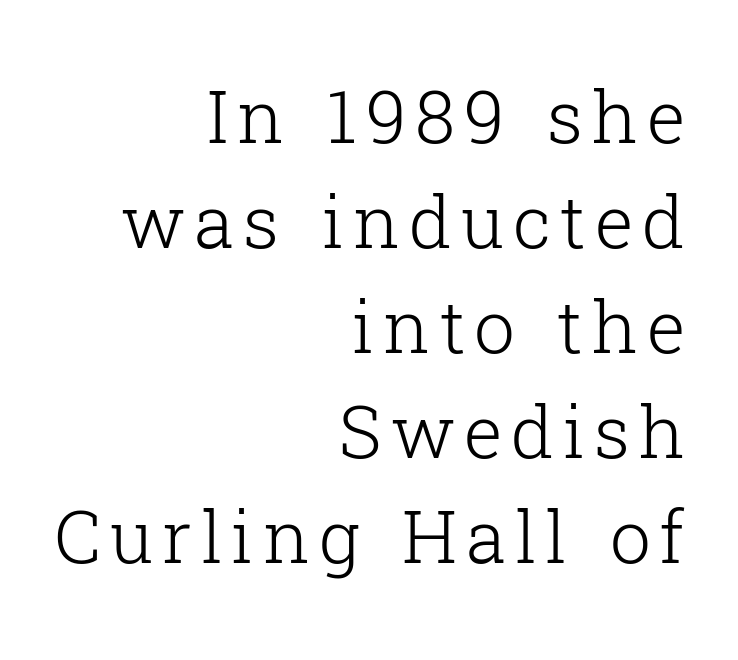
The image shows 73 px light serif type, upright; set right-aligned, normal line spacing (1.44x), not underlined; low stroke contrast and a medium x-height.
